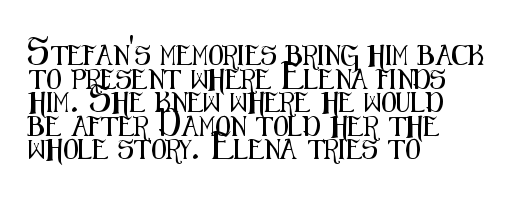
The image shows 20 px text type, upright; set left-aligned, line spacing 1.18x, normal letter spacing, not underlined.
